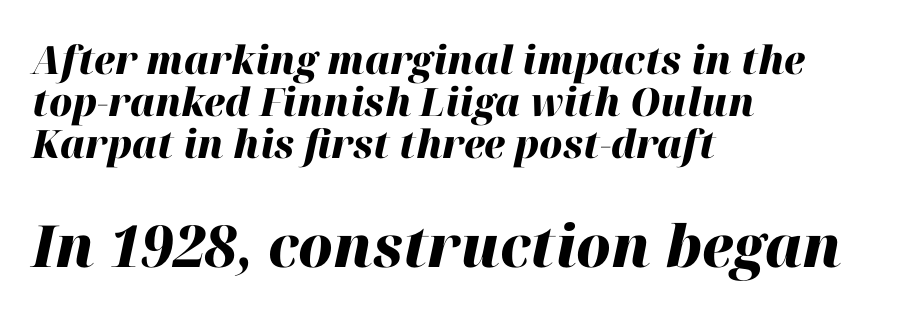
Q: Is the text bold? A: Yes.
Q: Is the text italic (slanted)? A: Yes, it leans right by about 12 degrees.
Q: Is the text underlined? A: No.
Q: How is the paragraph aligned? A: Left-aligned.
Q: Is the spacing between letters normal or unusually wide? A: Normal.
Q: Is the spacing between lines tight, normal or loose? A: Tight.
Q: Which block of text is set in a larger size, the first (top) or the second (bottom)? A: The second (bottom) one.
Q: Width (condensed, normal, or wide)? A: Normal.
Q: Stroke contrast? A: High.
Q: x-height? A: Medium.
Q: Monospaced? A: No.
